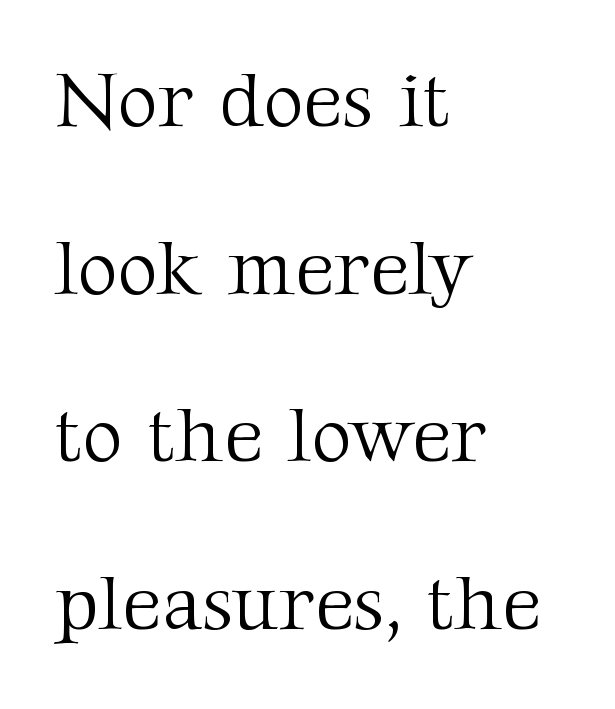
Q: Is the text bold? A: No.
Q: Is the text italic (slanted)? A: No, it is upright.
Q: Is the typeface a serif or a sans-serif typeface? A: Serif.
Q: Is the text underlined? A: No.
Q: How is the paragraph aligned? A: Left-aligned.
Q: Is the spacing between letters normal or unusually wide? A: Normal.
Q: Is the spacing between lines tight, normal or loose? A: Loose.
Q: Width (condensed, normal, or wide)? A: Normal.
Q: Stroke contrast? A: Medium.
Q: x-height? A: Medium.
Q: Monospaced? A: No.
